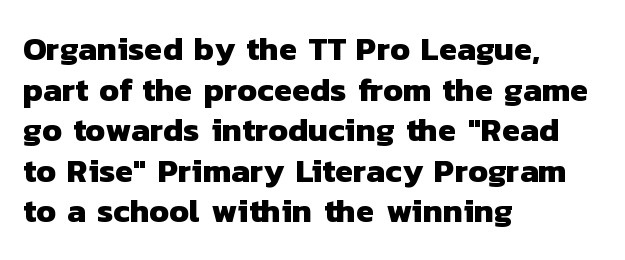
The image shows 33 px heavy sans-serif type; set left-aligned, line spacing 1.23x, normal letter spacing, not underlined; low stroke contrast and a medium x-height.
